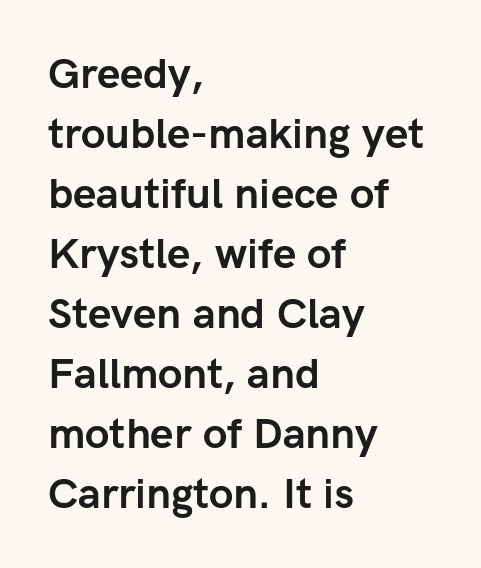
{"serif": "no", "italic": "no", "bold": "yes", "weight": "semibold", "width": "normal", "stroke_contrast": "low", "x_height": "medium", "monospaced": "no", "underline": "no", "align": "left", "line_spacing": "normal", "line_spacing_ratio": 1.43, "letter_spacing": "normal", "letter_spacing_em": 0.0, "glyph_px": 42}
